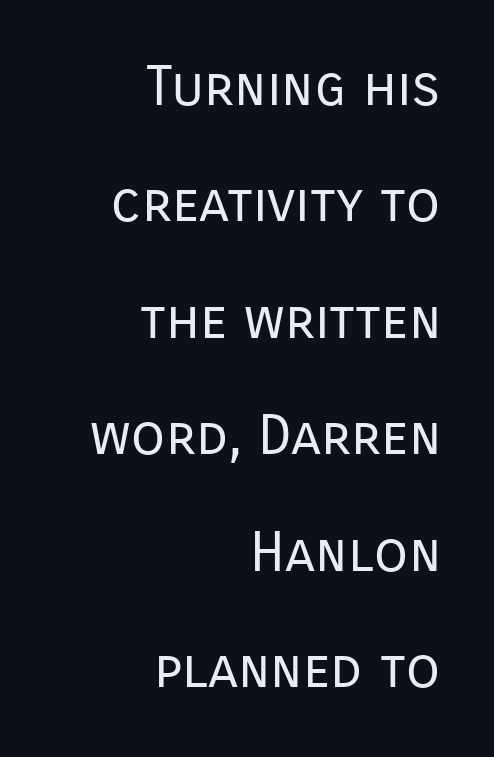
{"serif": "no", "italic": "no", "bold": "no", "weight": "regular", "width": "normal", "stroke_contrast": "low", "x_height": "medium", "monospaced": "no", "underline": "no", "align": "right", "line_spacing": "loose", "line_spacing_ratio": 2.08, "letter_spacing": "normal", "letter_spacing_em": 0.0, "glyph_px": 56}
